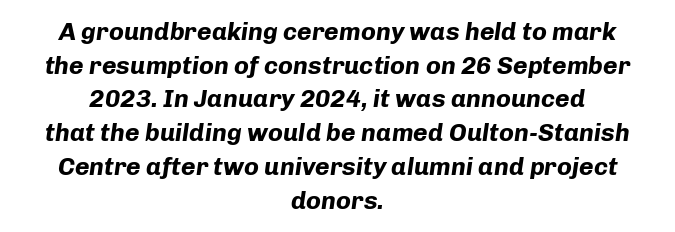
Centered paragraph, ragged on both sides. The letterforms sit shoulder to shoulder at normal distance. If you drew a line through each stem, it would be angled. In terms of leading, this rendering sits right in the middle. Does the weight exceed regular? Yes, all the way to bold. The zone under the glyphs is completely vacant.
